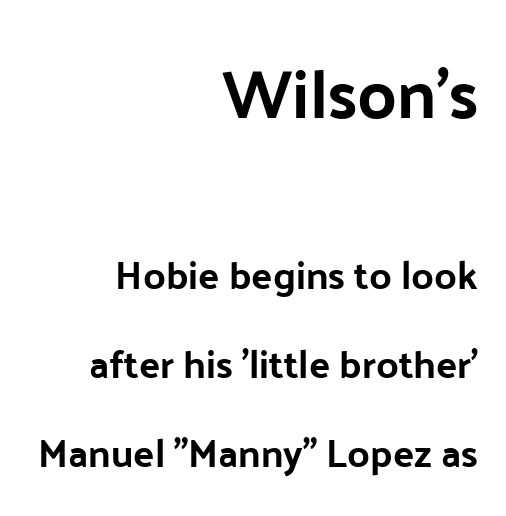
Q: Is the text italic (slanted)? A: No, it is upright.
Q: Is the typeface a serif or a sans-serif typeface? A: Sans-serif.
Q: Is the text underlined? A: No.
Q: How is the paragraph aligned? A: Right-aligned.
Q: Is the spacing between letters normal or unusually wide? A: Normal.
Q: Is the spacing between lines tight, normal or loose? A: Loose.
Q: Which block of text is set in a larger size, the first (top) or the second (bottom)? A: The first (top) one.
Q: Width (condensed, normal, or wide)? A: Normal.
Q: Stroke contrast? A: Low.
Q: x-height? A: Medium.
Q: Monospaced? A: No.
